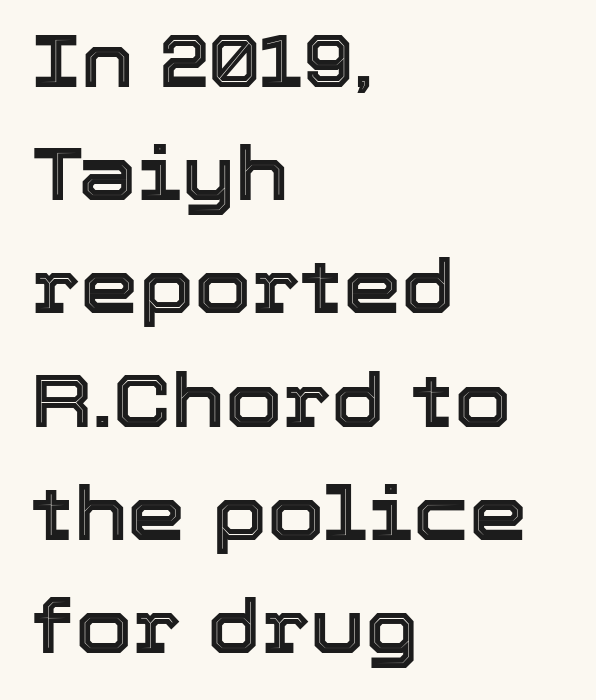
Q: Is the text italic (slanted)? A: No, it is upright.
Q: Is the text underlined? A: No.
Q: How is the paragraph aligned? A: Left-aligned.
Q: Is the spacing between letters normal or unusually wide? A: Normal.
Q: Is the spacing between lines tight, normal or loose? A: Normal.
Q: Width (condensed, normal, or wide)? A: Normal.
Q: x-height? A: Medium.
Q: Monospaced? A: No.
